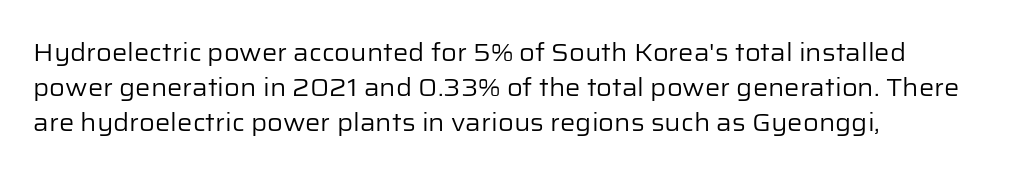
Summary of weight: not heavy and not bold. The passage shown stacks its lines at a standard gap. Upright lettering throughout. Tracking value appears to be zero — textbook default spacing.
